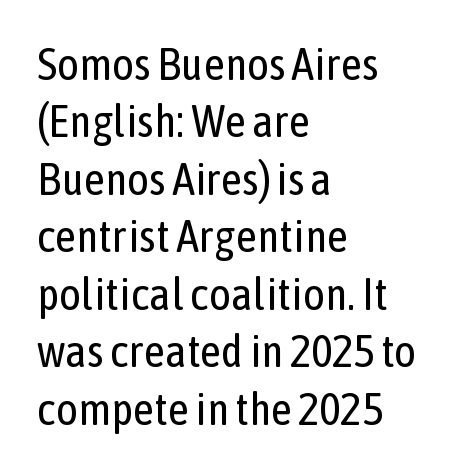
{"serif": "no", "italic": "no", "bold": "no", "weight": "regular", "width": "condensed", "stroke_contrast": "low", "x_height": "medium", "monospaced": "no", "underline": "no", "align": "left", "line_spacing": "normal", "line_spacing_ratio": 1.25, "letter_spacing": "normal", "letter_spacing_em": 0.0, "glyph_px": 46}
